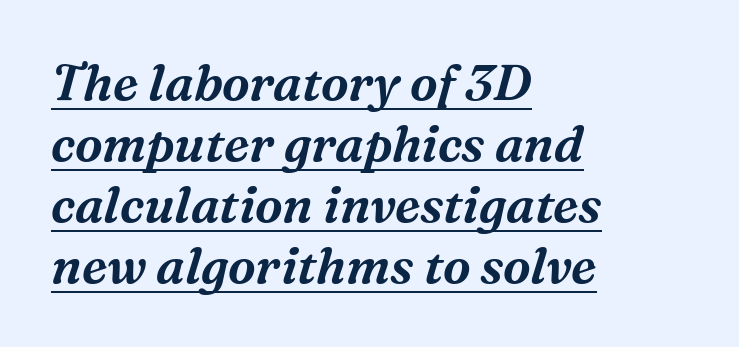
The image shows 50 px serif type, italic (leaning right); set left-aligned, line spacing 1.22x, normal letter spacing, underlined; medium stroke contrast and a medium x-height.
